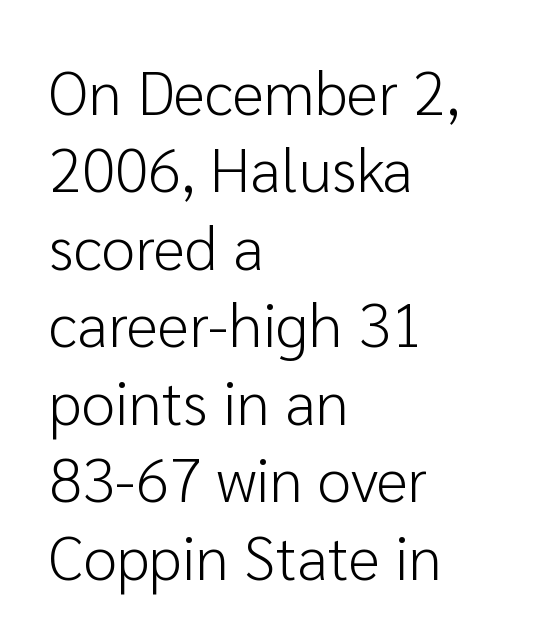
The image shows 61 px light sans-serif type, upright; set left-aligned, normal line spacing (1.27x), normal letter spacing, not underlined; low stroke contrast and a medium x-height.
